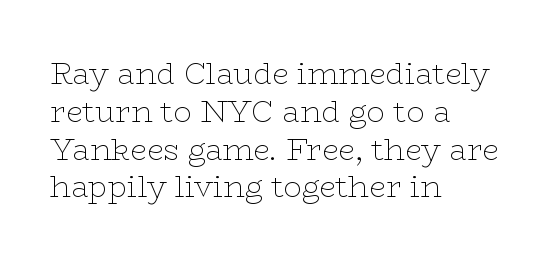
The image shows 30 px thin, wide serif type, upright; set left-aligned, normal line spacing (1.26x), normal letter spacing, not underlined; low stroke contrast and a medium x-height.
